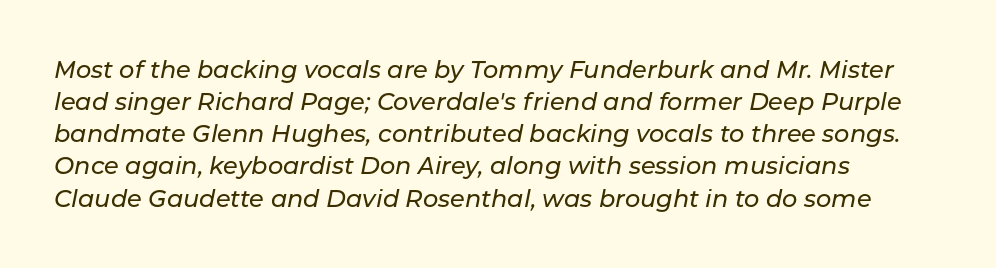
Short note: letters normally spaced. Successive baselines arrive at the customary interval. Just letters on the line, the space beneath them empty. There's an unmistakable incline to the writing here. Horizontal alignment here is leftward, the default for most running prose.
